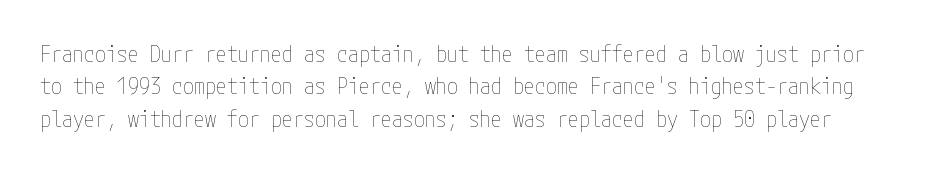
Interline gaps are of average width in this sample. It's the straight-up-and-down kind of type. Look at the tracking — it's just the regular setting, nothing added. Quick note: underline off.
